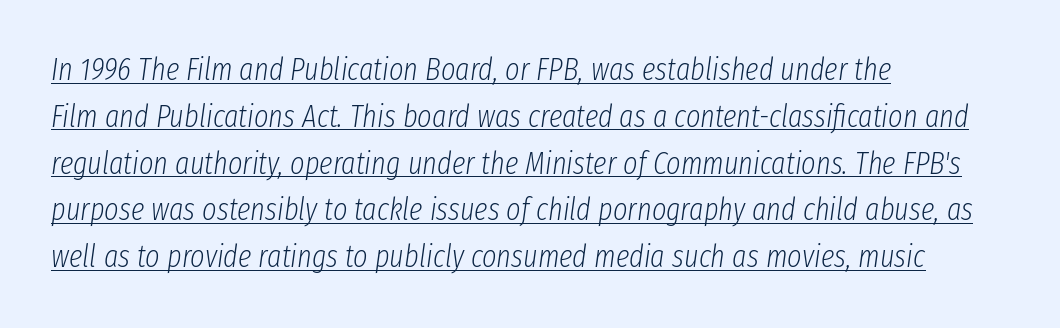
{"italic": "yes", "lean": "right", "slant_degrees": 8, "bold": "no", "weight": "light", "width": "condensed", "stroke_contrast": "low", "x_height": "medium", "monospaced": "no", "underline": "yes", "align": "left", "line_spacing": "normal", "line_spacing_ratio": 1.51, "letter_spacing": "normal", "letter_spacing_em": 0.0, "glyph_px": 31}
